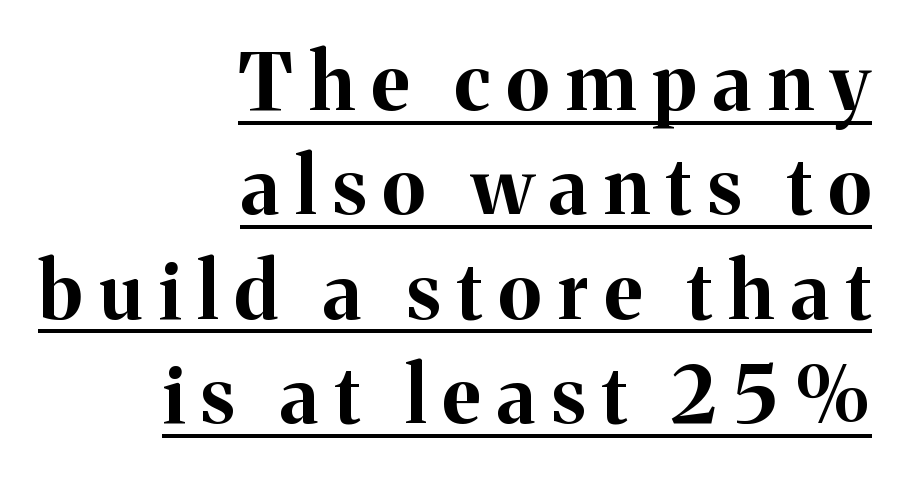
{"serif": "yes", "italic": "no", "bold": "yes", "weight": "bold", "width": "normal", "stroke_contrast": "medium", "x_height": "medium", "monospaced": "no", "underline": "yes", "align": "right", "line_spacing": "normal", "line_spacing_ratio": 1.32, "letter_spacing": "wide", "letter_spacing_em": 0.21, "glyph_px": 79}
